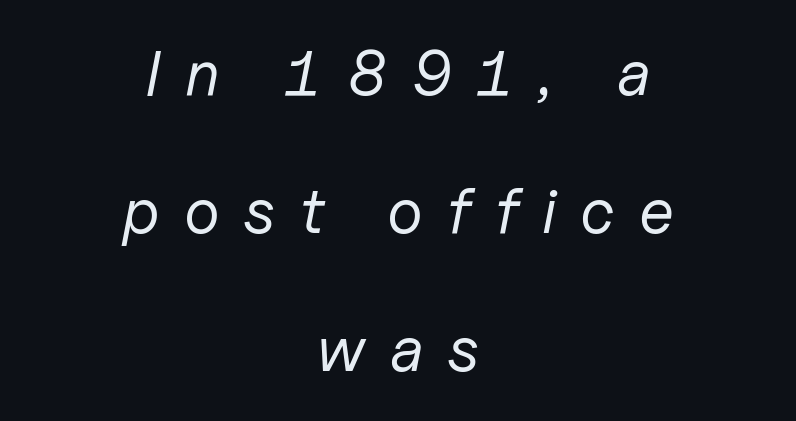
{"italic": "yes", "lean": "right", "slant_degrees": 11, "bold": "no", "weight": "regular", "width": "normal", "stroke_contrast": "low", "x_height": "medium", "monospaced": "no", "underline": "no", "align": "center", "line_spacing": "loose", "line_spacing_ratio": 2.16, "letter_spacing": "wide", "letter_spacing_em": 0.37, "glyph_px": 64}
